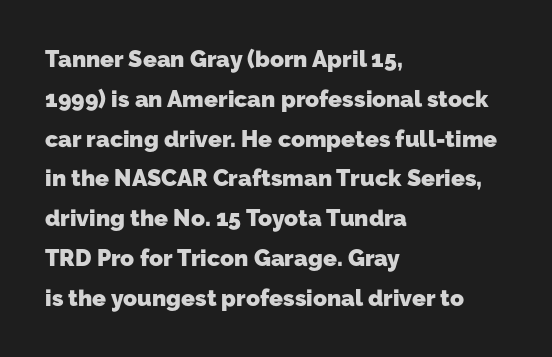
{"bold": "yes", "underline": "no", "align": "left", "line_spacing_ratio": 1.73, "letter_spacing": "normal", "letter_spacing_em": 0.0, "glyph_px": 23}
